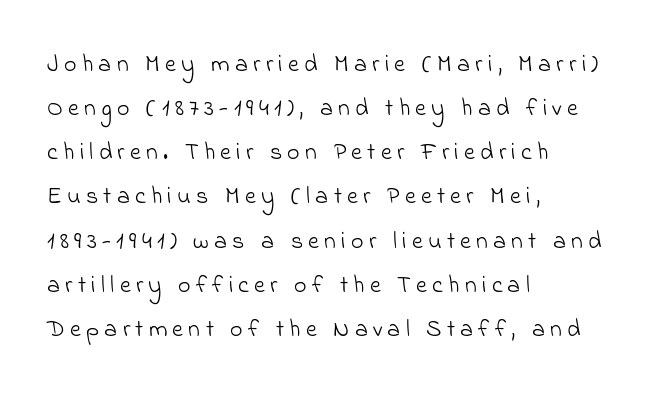
{"bold": "no", "underline": "no", "align": "left", "line_spacing_ratio": 1.84, "letter_spacing": "wide", "letter_spacing_em": 0.22, "glyph_px": 24}
